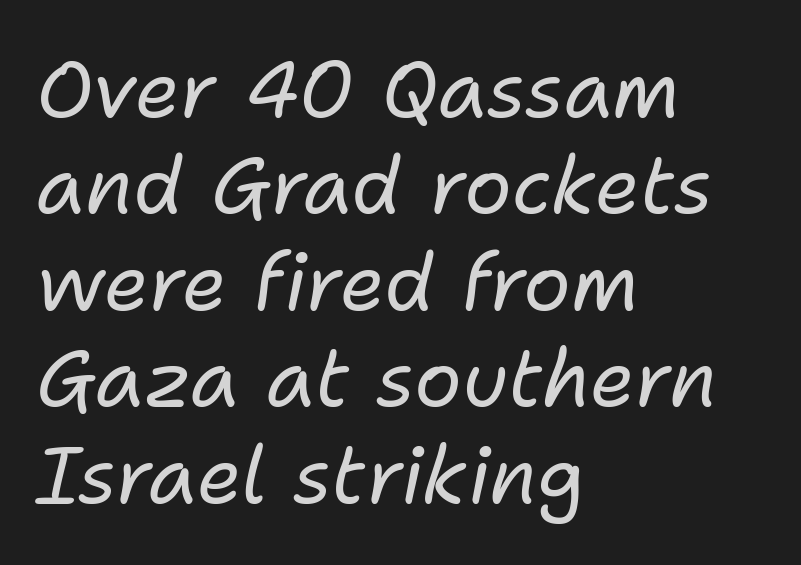
The image shows 79 px regular-weight type, italic (leaning right); set left-aligned, line spacing 1.22x, normal letter spacing, not underlined; low stroke contrast and a medium x-height.
